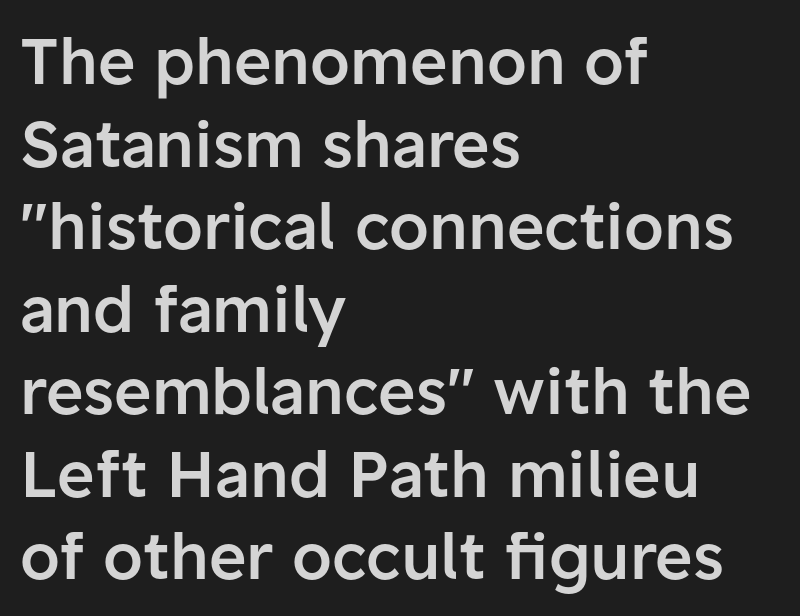
The characters display no serif detailing; their extremities are plain. Quick note: not italic, upright. The specimen omits any rule beneath the text block's lines. Look at the stroke-to-counter ratio: somewhat heavy, a semibold. The paragraph shown leans on its left margin. Character widths vary here, with narrow letters taking less room than wide ones.
